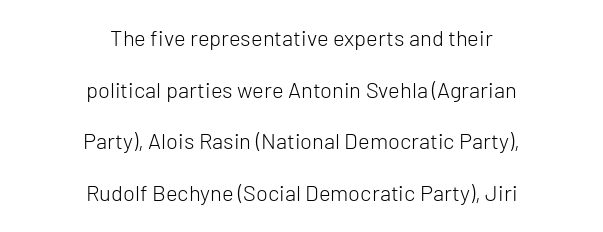
Q: Is the text bold? A: No.
Q: Is the text italic (slanted)? A: No, it is upright.
Q: Is the text underlined? A: No.
Q: How is the paragraph aligned? A: Centered.
Q: Is the spacing between letters normal or unusually wide? A: Normal.
Q: Is the spacing between lines tight, normal or loose? A: Loose.
